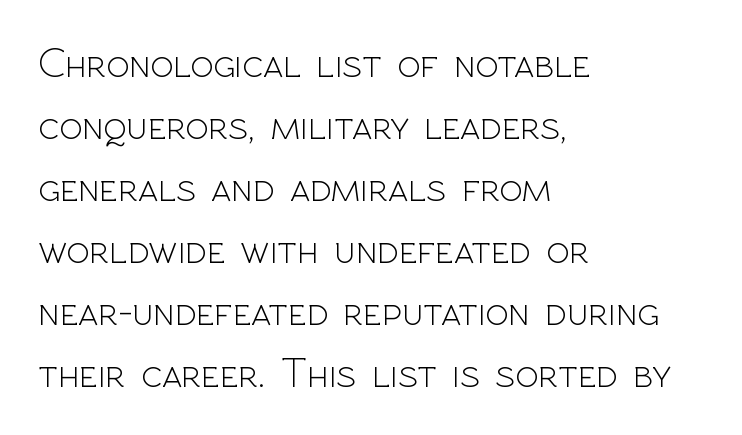
The image shows 43 px light sans-serif type, upright; set left-aligned, normal line spacing (1.44x), normal letter spacing, not underlined; a medium x-height.
